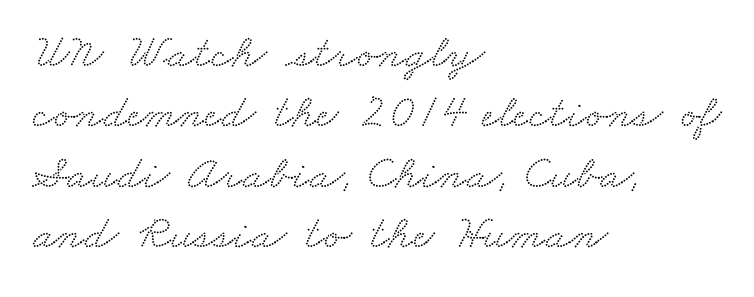
Letterform terminals end in serifs throughout the passage. This sample has the flowing, uneven cadence of proportional lettering. Here the glyphs are tracked normally, forming tight word shapes. Anything drawn beneath the words? Only blank space.
